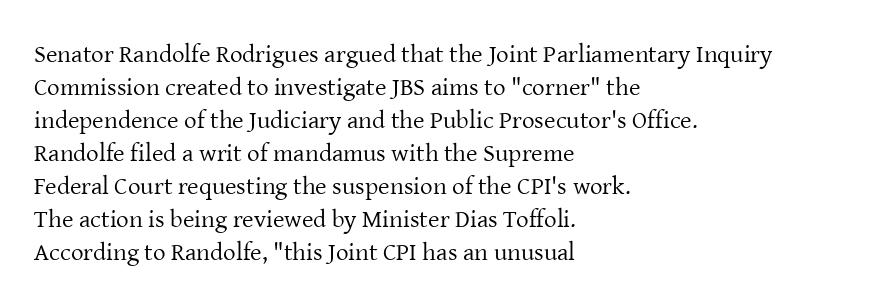
{"italic": "no", "bold": "no", "underline": "no", "align": "left", "line_spacing": "normal", "line_spacing_ratio": 1.32, "letter_spacing": "normal", "letter_spacing_em": 0.0, "glyph_px": 25}
